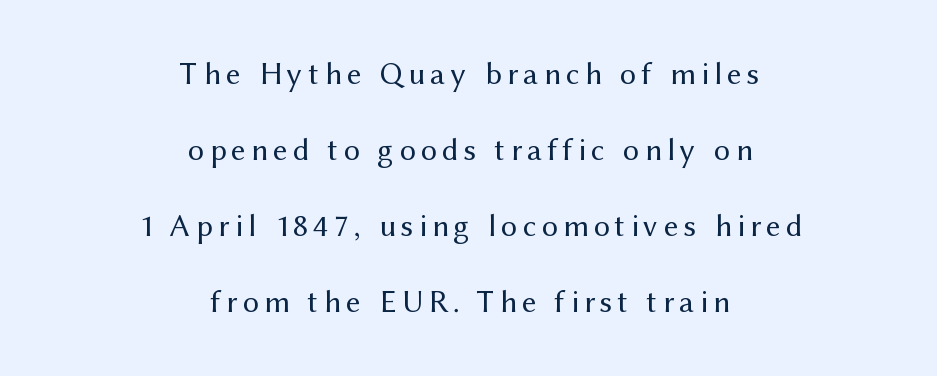
Honestly, there is no underline to notice here at all. A centered setting, common on invitations and titles, is used for this passage. Compared with typical paragraphs, the rows here are farther apart. Is there any slant? The stems are plumb. The characters are drawn with everyday or finer stroke widths.
